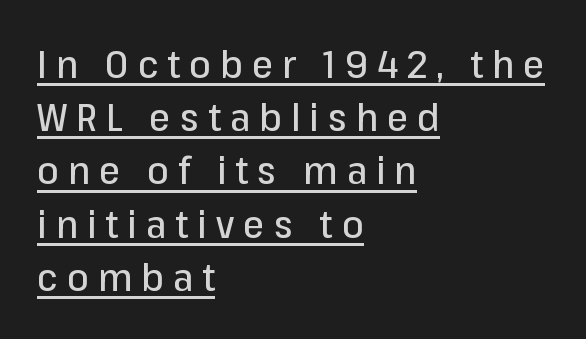
In terms of letterform style, serifs are entirely absent. The type sits square on the baseline with zero lean. Is there an underline? Yes — a line sits under the letters. Does the leading feel generous? No, just average. Proportional: the letters do not fall into vertical columns.
